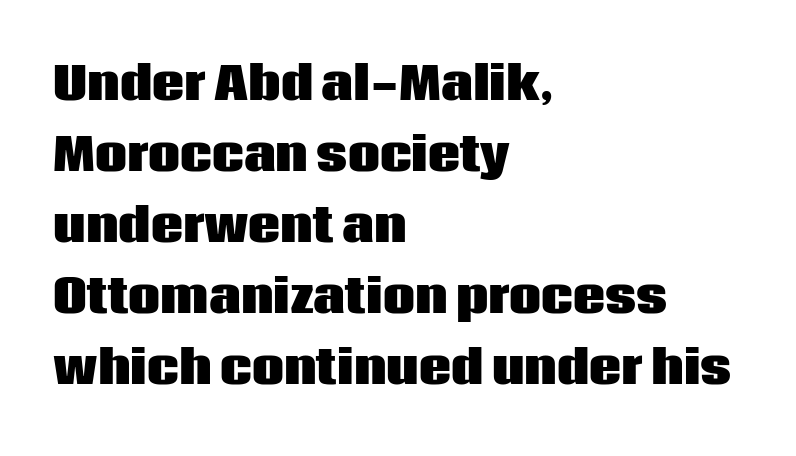
{"serif": "no", "italic": "no", "bold": "yes", "weight": "heavy", "width": "normal", "stroke_contrast": "low", "x_height": "large", "monospaced": "no", "underline": "no", "align": "left", "line_spacing": "normal", "line_spacing_ratio": 1.58, "letter_spacing": "normal", "letter_spacing_em": 0.0, "glyph_px": 45}
